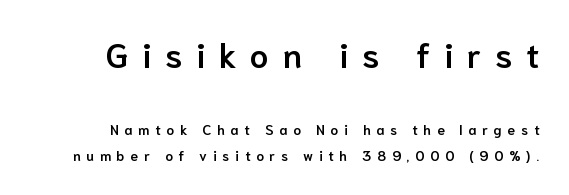
Looks like regular typesetting: each glyph gets only the width it needs. Its strokes are somewhat broadened, the hallmark of semibold type. Vertical strokes here are truly vertical. The glyphs in this specimen are sans serif. In this sample the first text group is rendered at the bigger scale. This rendering features lettering with no underline.
